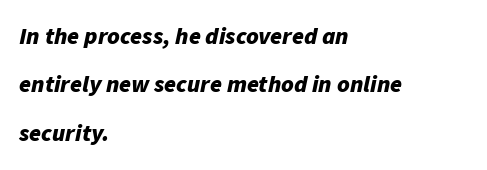
Every character sits at an angle, as italics do. Set as a true bold cut, around the 700 mark. Which margin do the lines hug? The left one — the right edge is uneven. A typesetter would call this leading open, well beyond the default. Check the space under the baseline: it is left empty. Nobody touched the tracking dial on this one.
